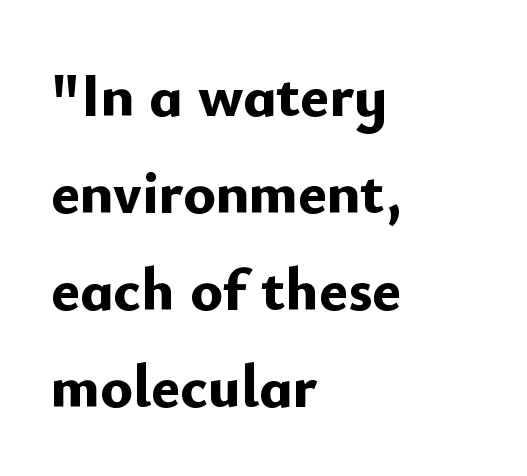
Q: Is the text bold? A: Yes.
Q: Is the text italic (slanted)? A: No, it is upright.
Q: Is the typeface a serif or a sans-serif typeface? A: Sans-serif.
Q: Is the text underlined? A: No.
Q: How is the paragraph aligned? A: Left-aligned.
Q: Is the spacing between letters normal or unusually wide? A: Normal.
Q: Is the spacing between lines tight, normal or loose? A: Normal.
Q: Width (condensed, normal, or wide)? A: Normal.
Q: Stroke contrast? A: Low.
Q: x-height? A: Small.
Q: Monospaced? A: No.
